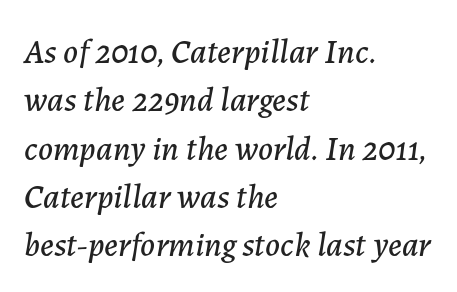
{"italic": "yes", "lean": "right", "slant_degrees": 7, "width": "normal", "stroke_contrast": "low", "x_height": "medium", "monospaced": "no", "underline": "no", "align": "left", "line_spacing": "normal", "line_spacing_ratio": 1.42, "letter_spacing": "normal", "letter_spacing_em": 0.0, "glyph_px": 34}
